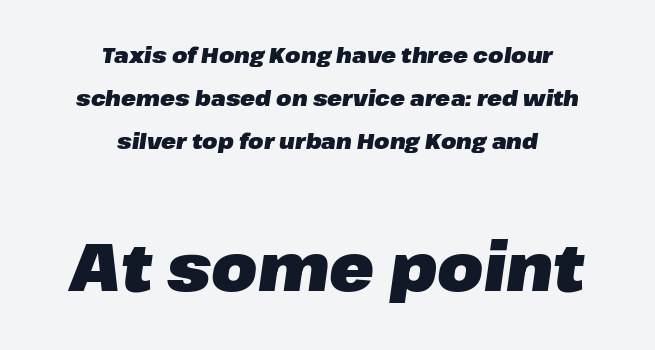
Q: Is the text bold? A: Yes.
Q: Is the text italic (slanted)? A: Yes, it leans right by about 8 degrees.
Q: Is the text underlined? A: No.
Q: How is the paragraph aligned? A: Centered.
Q: Is the spacing between letters normal or unusually wide? A: Normal.
Q: Is the spacing between lines tight, normal or loose? A: Loose.
Q: Which block of text is set in a larger size, the first (top) or the second (bottom)? A: The second (bottom) one.
Q: Width (condensed, normal, or wide)? A: Normal.
Q: Stroke contrast? A: Low.
Q: x-height? A: Medium.
Q: Monospaced? A: No.
